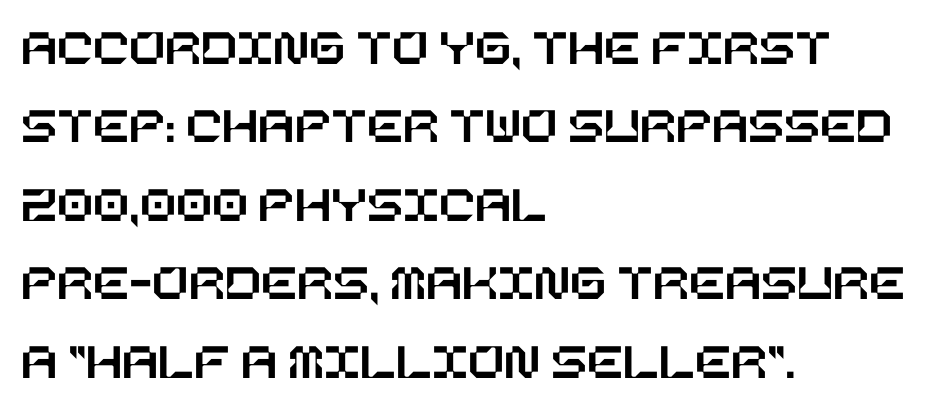
Q: Is the text italic (slanted)? A: No, it is upright.
Q: Is the text underlined? A: No.
Q: How is the paragraph aligned? A: Left-aligned.
Q: Is the spacing between letters normal or unusually wide? A: Normal.
Q: Is the spacing between lines tight, normal or loose? A: Normal.
Q: Width (condensed, normal, or wide)? A: Normal.
Q: Stroke contrast? A: Low.
Q: x-height? A: Large.
